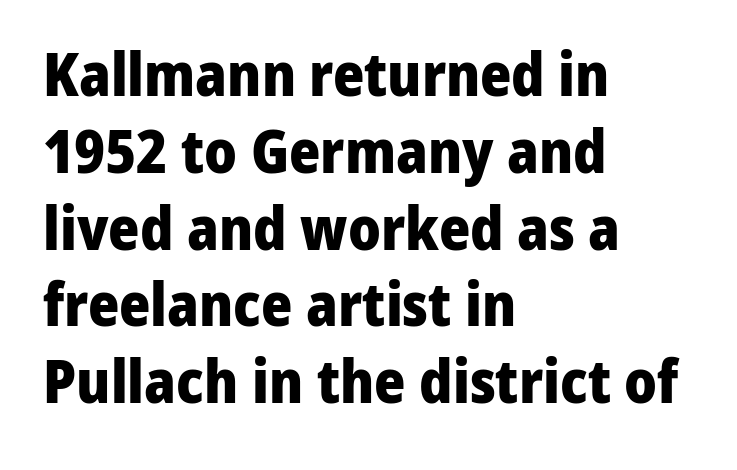
{"serif": "no", "italic": "no", "bold": "yes", "weight": "heavy", "width": "normal", "stroke_contrast": "low", "x_height": "medium", "monospaced": "no", "underline": "no", "align": "left", "line_spacing": "normal", "line_spacing_ratio": 1.28, "letter_spacing": "normal", "letter_spacing_em": 0.0, "glyph_px": 60}
